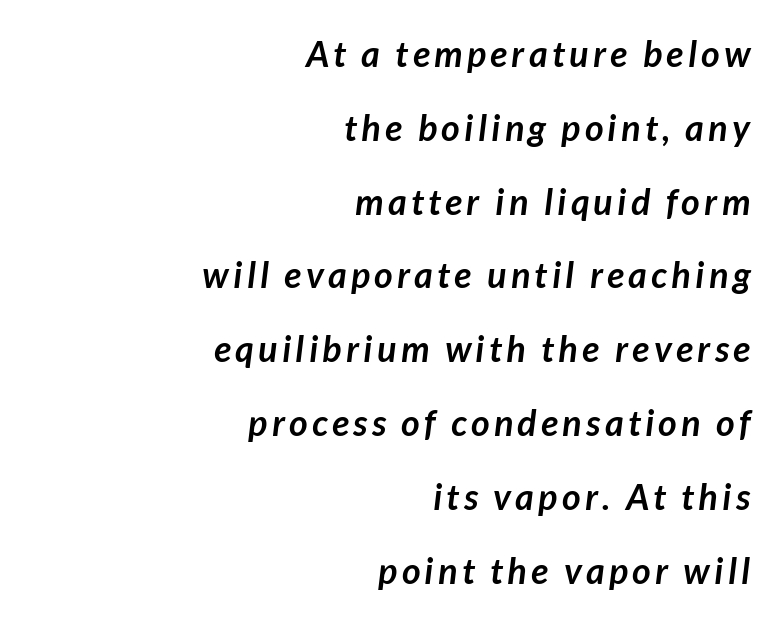
Q: Is the text bold? A: Yes.
Q: Is the typeface a serif or a sans-serif typeface? A: Sans-serif.
Q: Is the text underlined? A: No.
Q: How is the paragraph aligned? A: Right-aligned.
Q: Is the spacing between lines tight, normal or loose? A: Loose.
Q: Width (condensed, normal, or wide)? A: Normal.
Q: Stroke contrast? A: Low.
Q: x-height? A: Medium.
Q: Monospaced? A: No.
